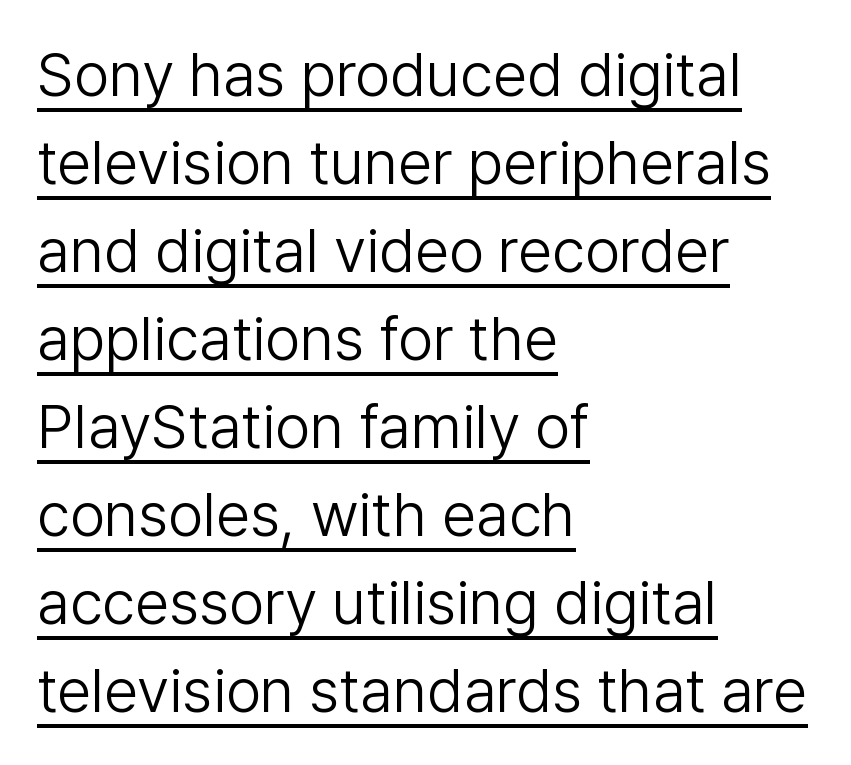
Letterform terminals end flat and unadorned throughout the passage. The face used here appears with an underline applied. This sample has the flowing, uneven cadence of proportional lettering. Default kerning and tracking; the words read as compact shapes. Upright lettering throughout.
